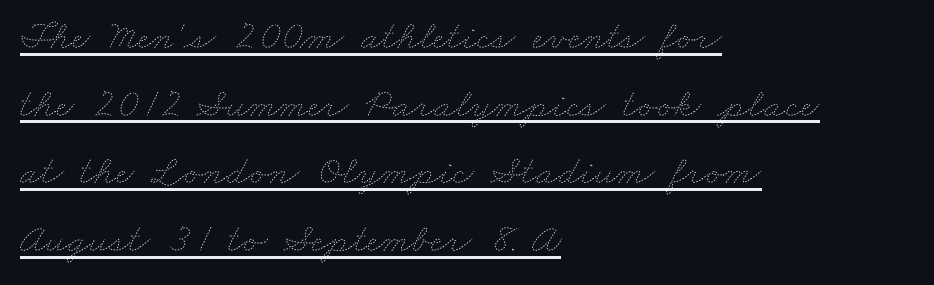
{"bold": "no", "weight": "thin", "width": "wide", "stroke_contrast": "low", "x_height": "small", "monospaced": "no", "underline": "yes", "align": "left", "line_spacing": "normal", "line_spacing_ratio": 1.65, "letter_spacing": "normal", "letter_spacing_em": 0.0, "glyph_px": 41}
